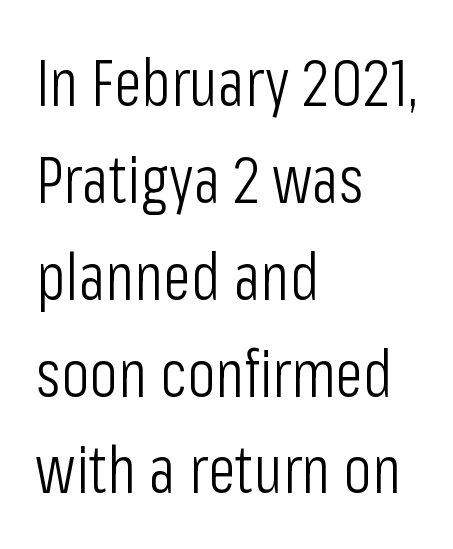
Q: Is the text bold? A: No.
Q: Is the text italic (slanted)? A: No, it is upright.
Q: Is the typeface a serif or a sans-serif typeface? A: Sans-serif.
Q: Is the text underlined? A: No.
Q: How is the paragraph aligned? A: Left-aligned.
Q: Is the spacing between letters normal or unusually wide? A: Normal.
Q: Is the spacing between lines tight, normal or loose? A: Normal.
Q: Width (condensed, normal, or wide)? A: Condensed.
Q: Stroke contrast? A: Low.
Q: x-height? A: Medium.
Q: Monospaced? A: No.
